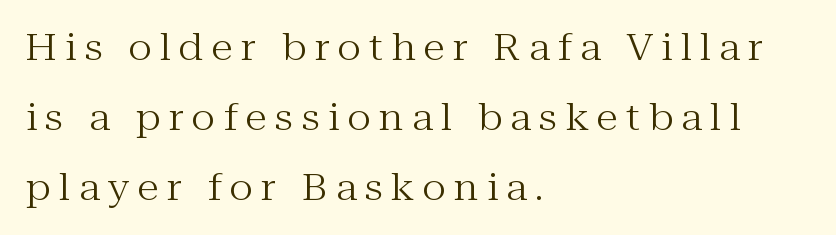
Q: Is the text bold? A: No.
Q: Is the text italic (slanted)? A: No, it is upright.
Q: Is the typeface a serif or a sans-serif typeface? A: Serif.
Q: Is the text underlined? A: No.
Q: How is the paragraph aligned? A: Left-aligned.
Q: Is the spacing between letters normal or unusually wide? A: Unusually wide.
Q: Is the spacing between lines tight, normal or loose? A: Loose.
Q: Width (condensed, normal, or wide)? A: Normal.
Q: Stroke contrast? A: Medium.
Q: x-height? A: Medium.
Q: Monospaced? A: No.
